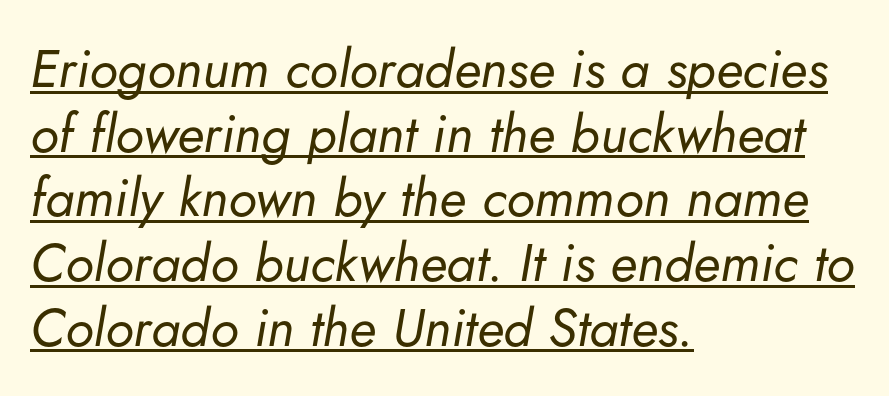
All the whitespace from short lines collects on the right. Here the designer chose a conventional face with non-uniform glyph widths. The passage shown has conventional tracking throughout. Yep, that's italic — everything's leaning. Think standard paragraph weight, or any step lighter than that. The rendered words wear a rule along their underside.
